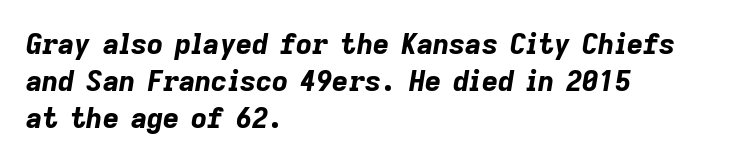
The image shows 28 px bold type, italic (leaning right); set left-aligned, normal line spacing (1.33x), normal letter spacing, not underlined; low stroke contrast and a medium x-height.
